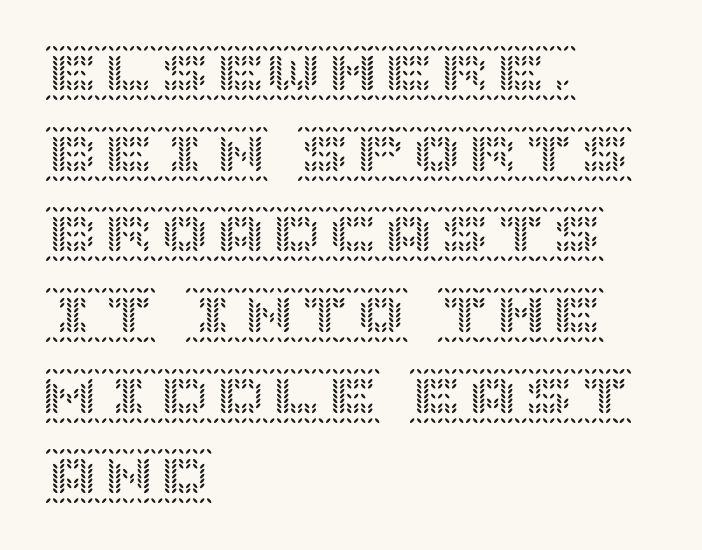
Tracking value appears to be zero — textbook default spacing. Horizontal alignment here is leftward, the default for most running prose. The specimen omits any rule beneath the text block's lines. If you measured baseline to baseline, you'd find a middling distance. Quick note: not italic, upright.
